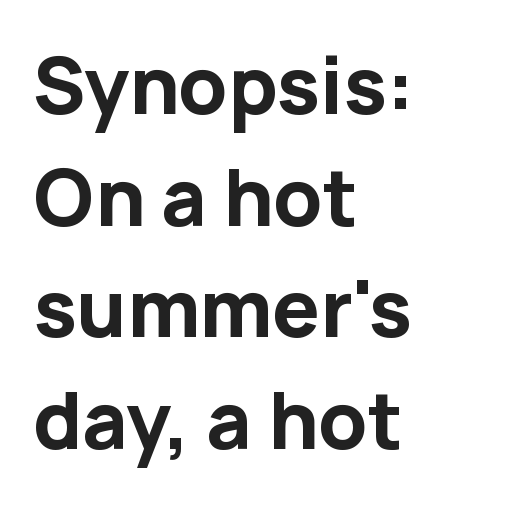
The image shows 76 px bold sans-serif type, upright; set left-aligned, normal line spacing (1.47x), normal letter spacing, not underlined; low stroke contrast and a medium x-height.
